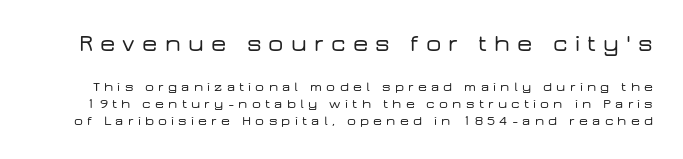
The image shows 24 px text type, upright; set line spacing 1.2x, unusually wide letter spacing (+0.3 em), not underlined; the first (top) block is 1.71x larger.
